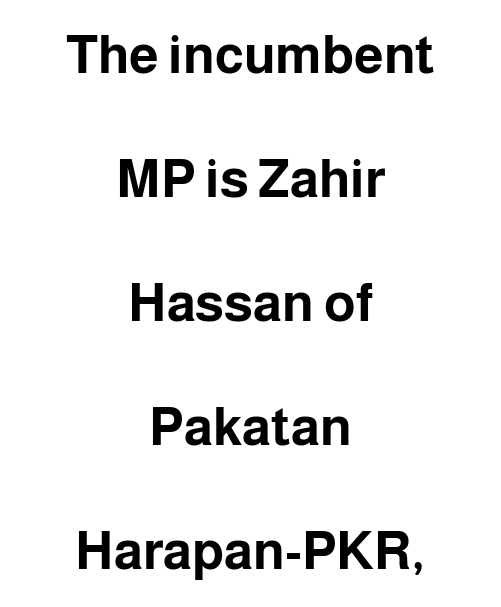
{"serif": "no", "italic": "no", "bold": "yes", "weight": "bold", "width": "normal", "stroke_contrast": "low", "x_height": "medium", "monospaced": "no", "underline": "no", "align": "center", "line_spacing": "loose", "line_spacing_ratio": 2.34, "letter_spacing": "normal", "letter_spacing_em": 0.0, "glyph_px": 53}
